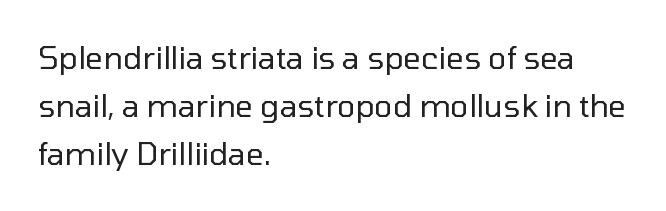
The foot of each line stays bare and open. Heft: none added — not bold. The passage shown is typed in a proportional face where columns would drift. The letters carry no serifs — their stems end cleanly without finishing strokes.
